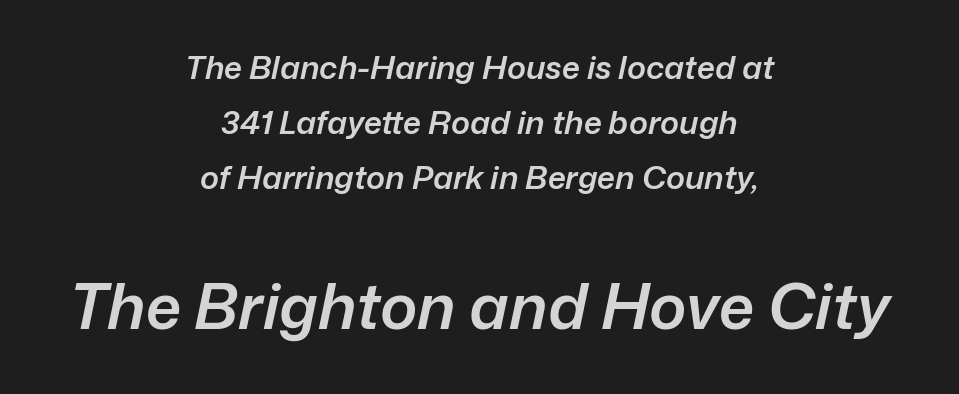
Moderately thickened strokes mark this as semibold type. Typeset on center — no edge is straight. Honestly, there is no underline to notice here at all. Top chunk: small. Bottom chunk: large. Each word holds together tightly as a unit, with standard inter-letter gaps. You can tell it's italic because the verticals aren't actually vertical.
